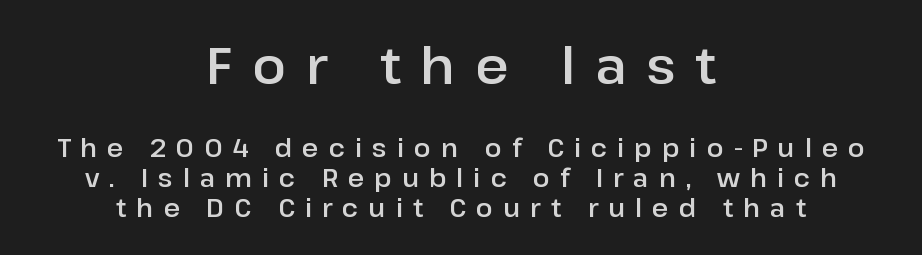
Q: Is the text italic (slanted)? A: No, it is upright.
Q: Is the typeface a serif or a sans-serif typeface? A: Sans-serif.
Q: Is the text underlined? A: No.
Q: How is the paragraph aligned? A: Centered.
Q: Is the spacing between letters normal or unusually wide? A: Unusually wide.
Q: Which block of text is set in a larger size, the first (top) or the second (bottom)? A: The first (top) one.
Q: Width (condensed, normal, or wide)? A: Normal.
Q: Stroke contrast? A: Low.
Q: x-height? A: Medium.
Q: Monospaced? A: No.
